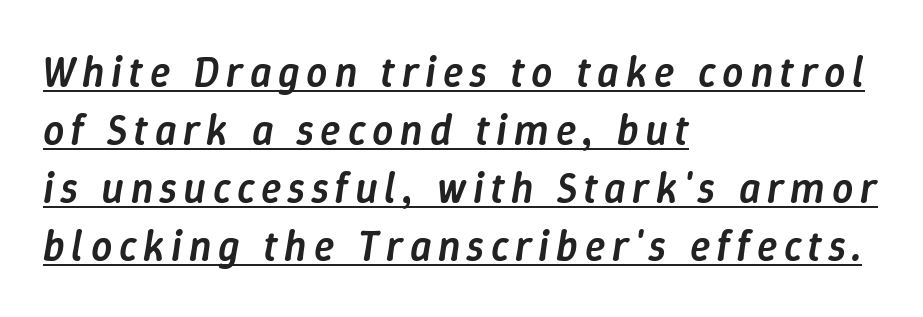
Q: Is the text bold? A: Semi-bold.
Q: Is the text italic (slanted)? A: Yes, it leans right by about 9 degrees.
Q: Is the text underlined? A: Yes.
Q: How is the paragraph aligned? A: Left-aligned.
Q: Is the spacing between lines tight, normal or loose? A: Normal.
Q: Width (condensed, normal, or wide)? A: Normal.
Q: Stroke contrast? A: Low.
Q: x-height? A: Medium.
Q: Monospaced? A: No.
